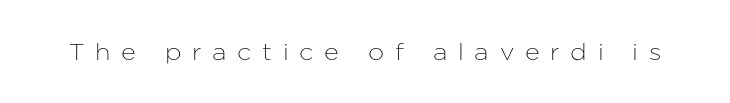
Q: Is the text italic (slanted)? A: No, it is upright.
Q: Is the text underlined? A: No.
Q: Is the spacing between letters normal or unusually wide? A: Unusually wide.
